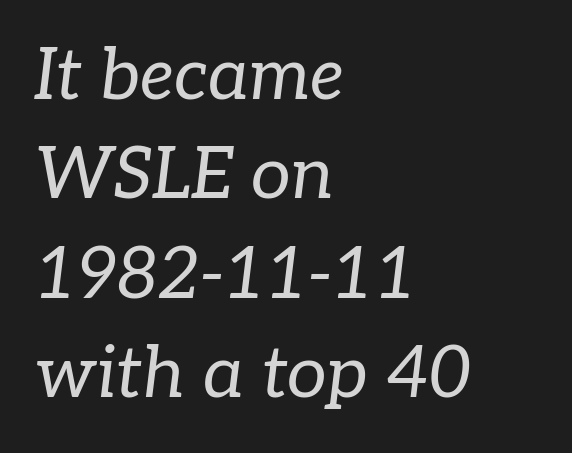
The image shows 71 px regular-weight serif type, italic (leaning right); set left-aligned, normal line spacing (1.4x), normal letter spacing, not underlined; low stroke contrast and a medium x-height.
